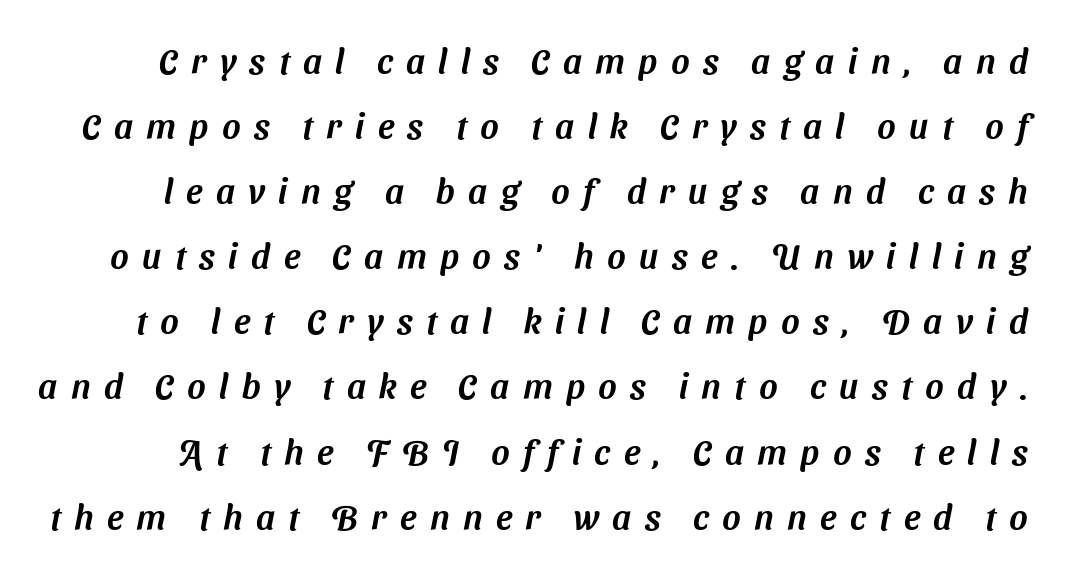
Q: Is the typeface a serif or a sans-serif typeface? A: Sans-serif.
Q: Is the text underlined? A: No.
Q: Is the spacing between letters normal or unusually wide? A: Unusually wide.
Q: Width (condensed, normal, or wide)? A: Normal.
Q: Stroke contrast? A: Medium.
Q: x-height? A: Medium.
Q: Monospaced? A: No.
